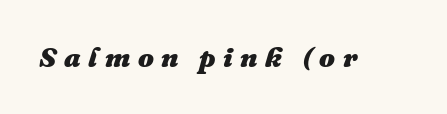
Q: Is the text bold? A: Yes.
Q: Is the text italic (slanted)? A: Yes, it leans right by about 16 degrees.
Q: Is the text underlined? A: No.
Q: Is the spacing between letters normal or unusually wide? A: Unusually wide.
Q: Width (condensed, normal, or wide)? A: Normal.
Q: Stroke contrast? A: Medium.
Q: x-height? A: Medium.
Q: Monospaced? A: No.
